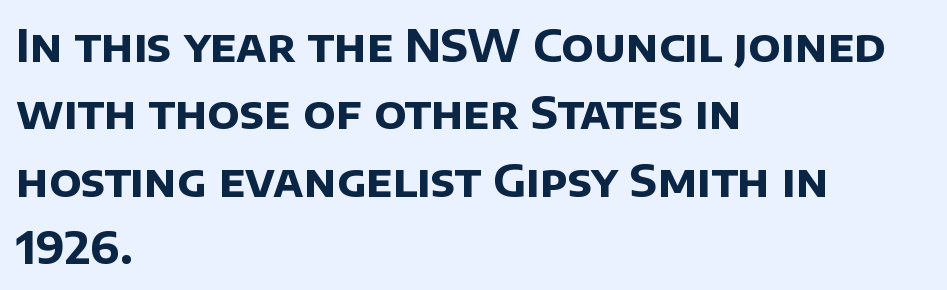
Letter spacing: default. Regarding serifs, this sample does without them. These lines are rendered in a variable-pitch font. Compared with typical paragraphs, the rows here are spaced about the same. Every letter is thick-stroked: bold, no question. The gap between lines stays unmarked.
